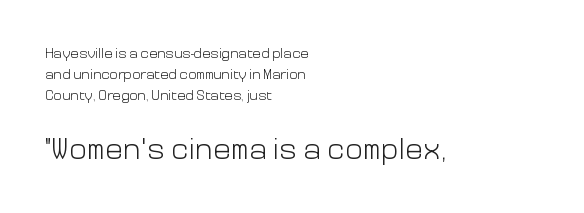
The image shows 30 px light sans-serif type, upright; set left-aligned, normal line spacing (1.49x), normal letter spacing, not underlined; the second (bottom) block is 2.14x larger; low stroke contrast and a medium x-height.
